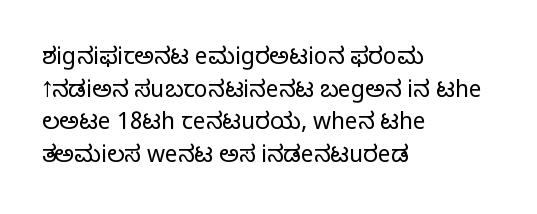
Q: Is the text bold? A: No.
Q: Is the text italic (slanted)? A: No, it is upright.
Q: Is the text underlined? A: No.
Q: How is the paragraph aligned? A: Left-aligned.
Q: Is the spacing between letters normal or unusually wide? A: Normal.
Q: Is the spacing between lines tight, normal or loose? A: Normal.
